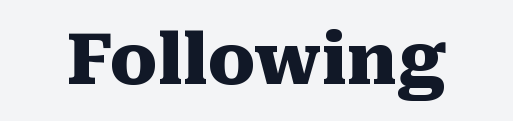
Q: Is the text bold? A: Yes.
Q: Is the text italic (slanted)? A: No, it is upright.
Q: Is the typeface a serif or a sans-serif typeface? A: Serif.
Q: Is the text underlined? A: No.
Q: Is the spacing between letters normal or unusually wide? A: Normal.
Q: Width (condensed, normal, or wide)? A: Normal.
Q: Stroke contrast? A: Medium.
Q: x-height? A: Medium.
Q: Monospaced? A: No.
